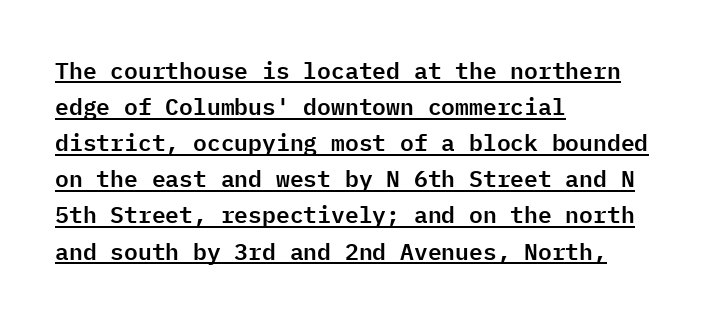
{"italic": "no", "underline": "yes", "align": "left", "line_spacing": "normal", "line_spacing_ratio": 1.57, "letter_spacing": "normal", "letter_spacing_em": 0.0, "glyph_px": 23}
